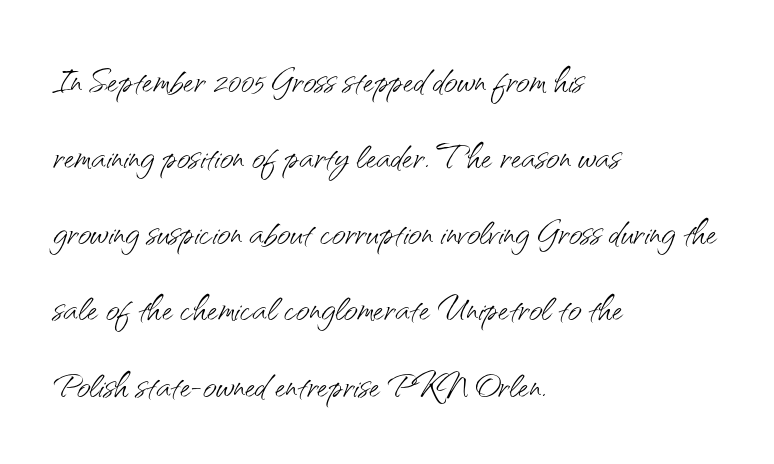
The image shows 47 px light sans-serif type; set left-aligned, normal line spacing (1.62x), normal letter spacing, not underlined; medium stroke contrast and a small x-height.
